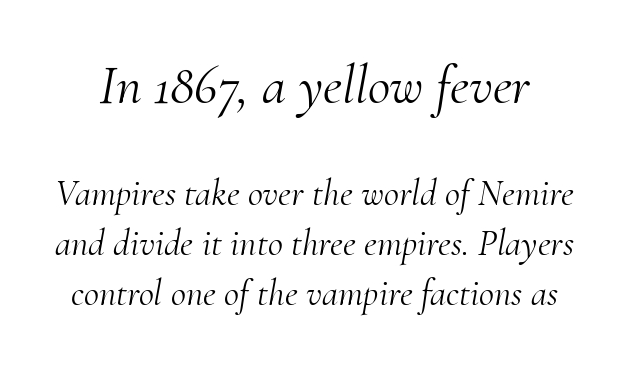
{"serif": "yes", "italic": "yes", "lean": "right", "slant_degrees": 10, "bold": "no", "weight": "light", "width": "normal", "stroke_contrast": "medium", "x_height": "small", "monospaced": "no", "underline": "no", "line_spacing": "normal", "line_spacing_ratio": 1.35, "letter_spacing": "normal", "letter_spacing_em": 0.0, "larger_block": "first", "size_ratio": 1.49, "glyph_px": 55}
